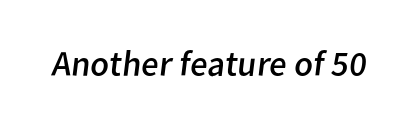
The image shows 36 px regular-weight sans-serif type; set normal letter spacing, not underlined; low stroke contrast and a medium x-height.
